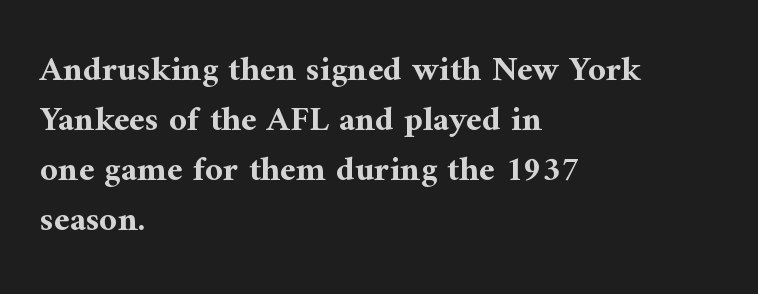
{"serif": "yes", "italic": "no", "bold": "yes", "weight": "bold", "width": "normal", "stroke_contrast": "medium", "x_height": "medium", "monospaced": "no", "underline": "no", "align": "left", "line_spacing": "normal", "line_spacing_ratio": 1.43, "letter_spacing": "normal", "letter_spacing_em": 0.0, "glyph_px": 35}
